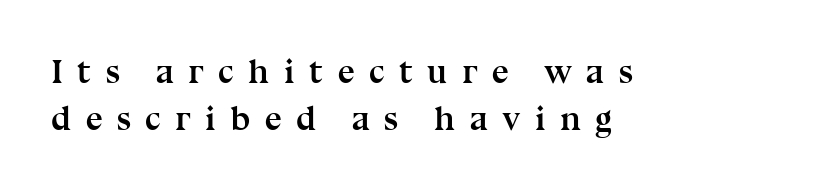
Line starts are locked; line ends wander. Quick note: underline off. The rendering uses a bold face; every stroke is thick and dark. Every character sits straight up, as roman type does.
